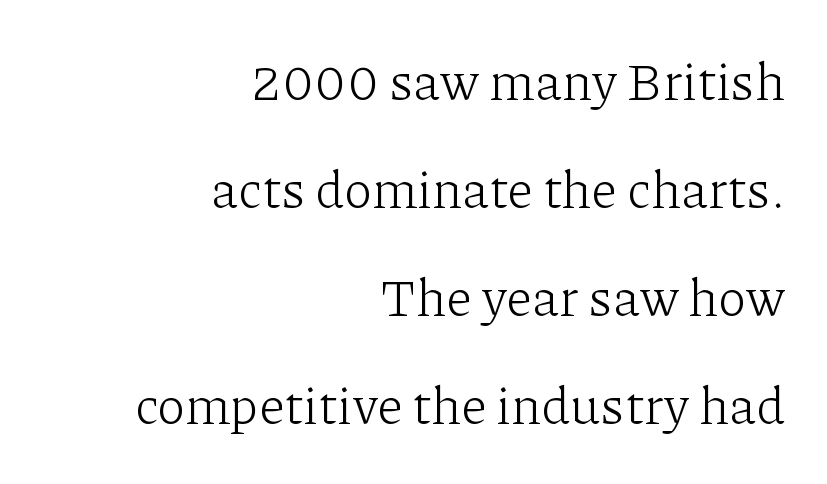
The image shows 52 px light serif type, upright; set right-aligned, loose line spacing (2.08x), normal letter spacing, not underlined; low stroke contrast and a medium x-height.
